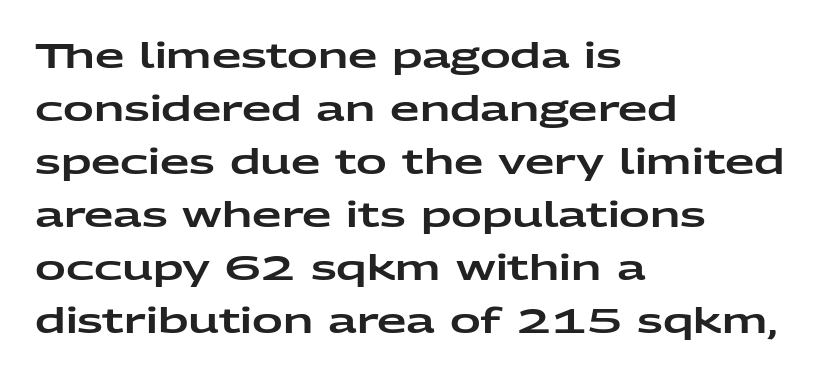
Q: Is the text italic (slanted)? A: No, it is upright.
Q: Is the typeface a serif or a sans-serif typeface? A: Sans-serif.
Q: Is the text underlined? A: No.
Q: How is the paragraph aligned? A: Left-aligned.
Q: Is the spacing between letters normal or unusually wide? A: Normal.
Q: Is the spacing between lines tight, normal or loose? A: Normal.
Q: Width (condensed, normal, or wide)? A: Wide.
Q: Stroke contrast? A: Low.
Q: x-height? A: Medium.
Q: Monospaced? A: No.
